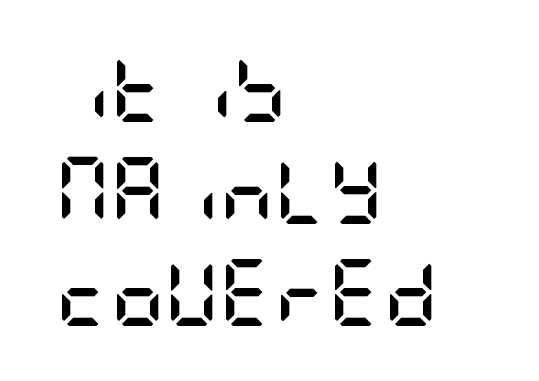
Q: Is the text bold? A: Yes.
Q: Is the text italic (slanted)? A: No, it is upright.
Q: Is the typeface a serif or a sans-serif typeface? A: Sans-serif.
Q: Is the text underlined? A: No.
Q: How is the paragraph aligned? A: Left-aligned.
Q: Is the spacing between letters normal or unusually wide? A: Normal.
Q: Is the spacing between lines tight, normal or loose? A: Normal.
Q: Width (condensed, normal, or wide)? A: Condensed.
Q: Stroke contrast? A: Low.
Q: x-height? A: Large.
